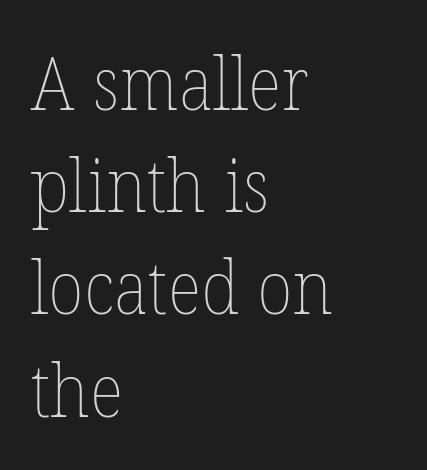
In terms of posture, this sample is upright. You could call the tracking neutral — neither tight nor loose. The specimen omits any rule beneath the text block's lines. One glance says typical: line gaps are just what's usual. Think of a printed novel: that variable character pitch is what you see here.
